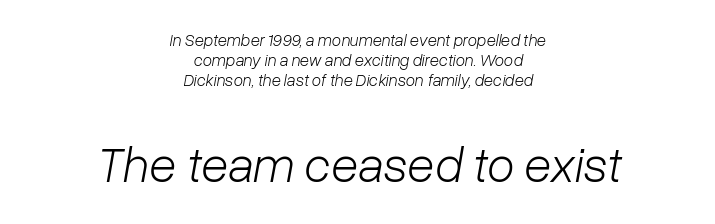
Visually the block forms a symmetrical silhouette, jagged on both flanks. Letters rest on an invisible, unmarked baseline. Note the varied advance widths — an 'i' is clearly narrower than an 'm'. There's an unmistakable incline to the writing here.
